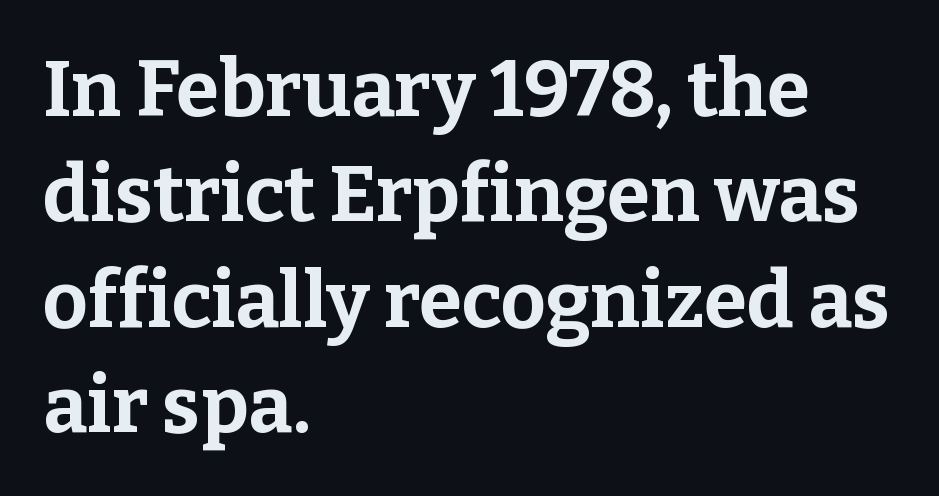
The image shows 78 px bold serif type, upright; set left-aligned, normal line spacing (1.35x), normal letter spacing, not underlined; low stroke contrast and a medium x-height.
